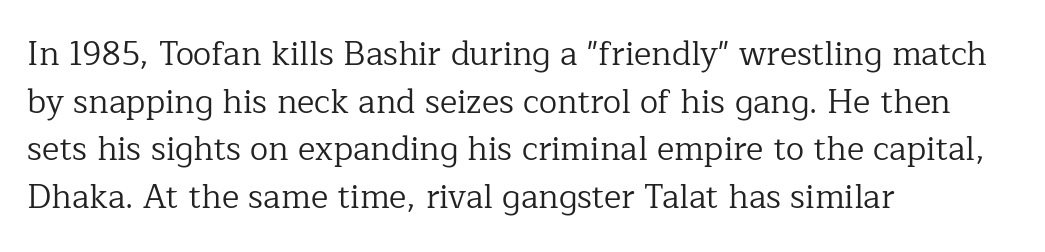
{"serif": "yes", "italic": "no", "bold": "no", "weight": "regular", "width": "normal", "stroke_contrast": "low", "x_height": "medium", "monospaced": "no", "underline": "no", "align": "left", "line_spacing": "normal", "line_spacing_ratio": 1.44, "letter_spacing": "normal", "letter_spacing_em": 0.0, "glyph_px": 33}
